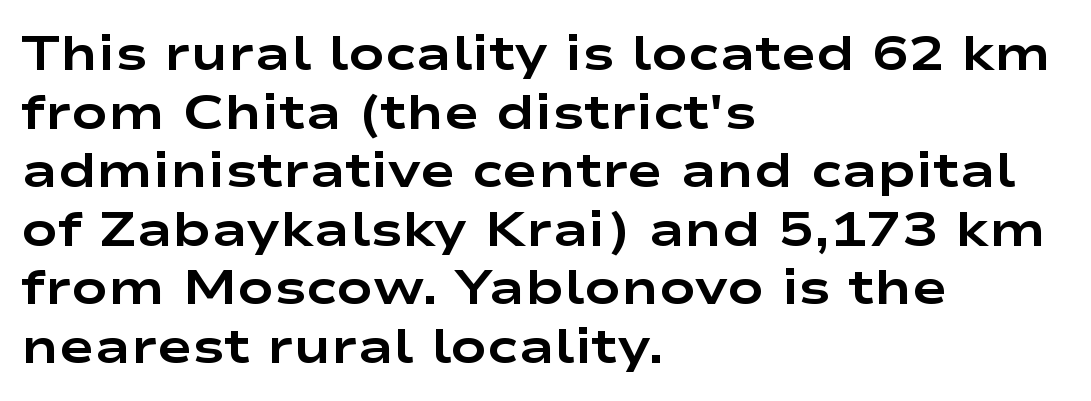
The image shows 48 px bold, wide sans-serif type, upright; set left-aligned, line spacing 1.22x, normal letter spacing, not underlined; low stroke contrast and a medium x-height.
